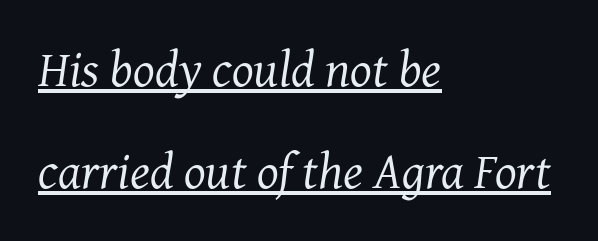
The image shows 51 px regular-weight serif type, italic (leaning right); set left-aligned, loose line spacing (2.0x), normal letter spacing, underlined; medium stroke contrast and a medium x-height.
